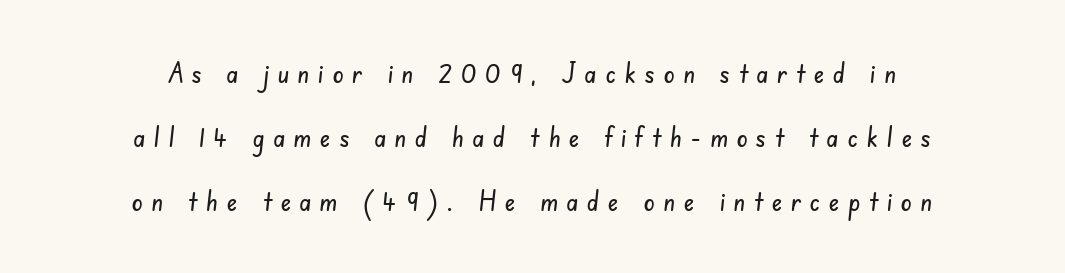
Q: Is the typeface a serif or a sans-serif typeface? A: Sans-serif.
Q: Is the text underlined? A: No.
Q: How is the paragraph aligned? A: Centered.
Q: Is the spacing between letters normal or unusually wide? A: Unusually wide.
Q: Is the spacing between lines tight, normal or loose? A: Loose.
Q: Width (condensed, normal, or wide)? A: Condensed.
Q: Stroke contrast? A: Low.
Q: x-height? A: Small.
Q: Monospaced? A: No.
